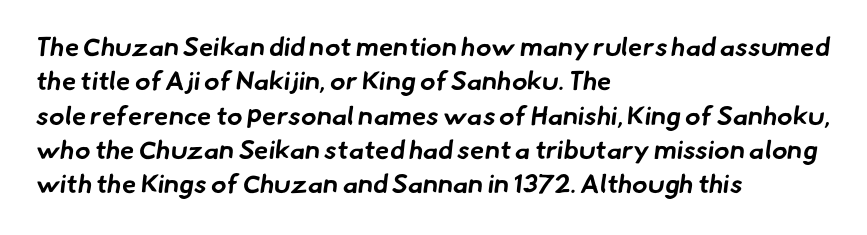
The rendering anchors every line to the left-hand side. The gap between lines stays unmarked. The characters look thick and weighty, a clear bold. Normally led — the rows are evenly, conventionally spaced. Letter spacing: default.
